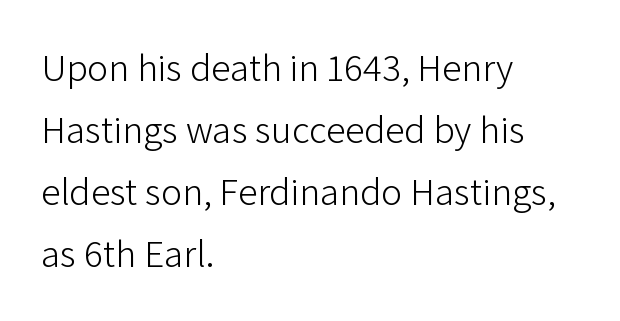
This block has exactly the height ordinary leading produces. This rendering employs a face without finishing strokes, i.e., a sans-serif. The gaps between neighbouring characters are ordinary and unremarkable. The strip under each line holds only bare page.
